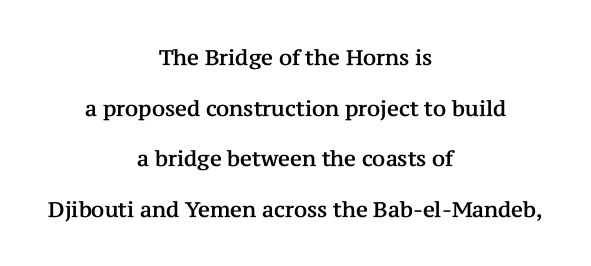
The image shows 21 px text type, upright; set centered, loose line spacing (2.41x), normal letter spacing, not underlined.
